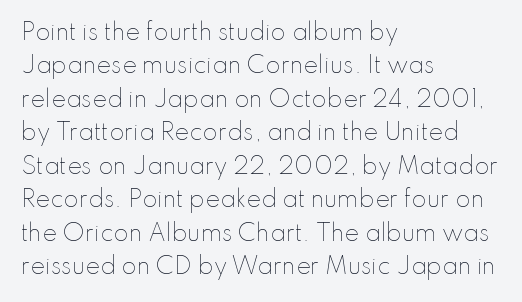
Q: Is the text bold? A: No.
Q: Is the text italic (slanted)? A: No, it is upright.
Q: Is the text underlined? A: No.
Q: How is the paragraph aligned? A: Left-aligned.
Q: Is the spacing between letters normal or unusually wide? A: Normal.
Q: Is the spacing between lines tight, normal or loose? A: Normal.
